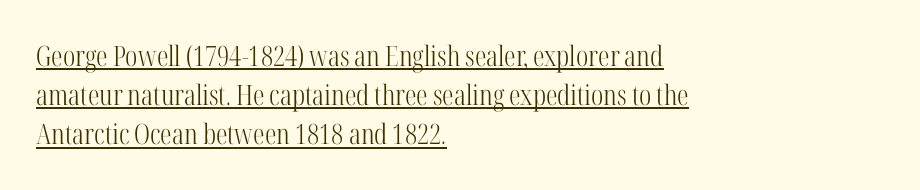
Q: Is the text bold? A: No.
Q: Is the text italic (slanted)? A: No, it is upright.
Q: Is the typeface a serif or a sans-serif typeface? A: Serif.
Q: Is the text underlined? A: Yes.
Q: How is the paragraph aligned? A: Left-aligned.
Q: Is the spacing between letters normal or unusually wide? A: Normal.
Q: Is the spacing between lines tight, normal or loose? A: Normal.
Q: Width (condensed, normal, or wide)? A: Condensed.
Q: Stroke contrast? A: High.
Q: x-height? A: Medium.
Q: Monospaced? A: No.
